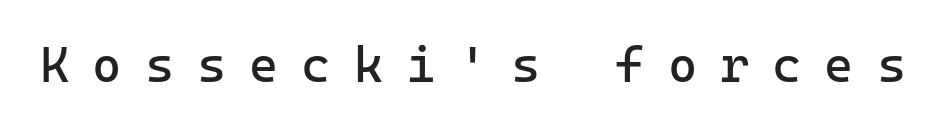
The image shows 50 px regular-weight sans-serif type, upright; set unusually wide letter spacing (+0.46 em), not underlined; low stroke contrast and a medium x-height.
